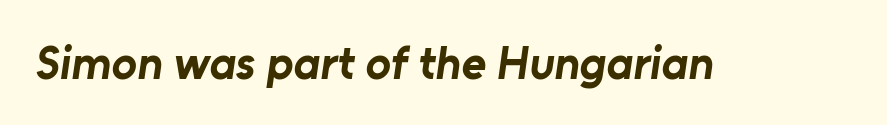
Is the type bold? Yes — the strokes are clearly thick and heavy. Here the designer chose a conventional face with non-uniform glyph widths. The type family on display is of the sans-serif kind. Any mark beneath the type? The region is blank. Look at the tracking — it's just the regular setting, nothing added.
